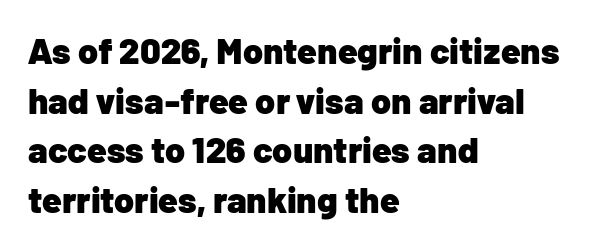
Q: Is the text bold? A: Yes.
Q: Is the text italic (slanted)? A: No, it is upright.
Q: Is the typeface a serif or a sans-serif typeface? A: Sans-serif.
Q: Is the text underlined? A: No.
Q: How is the paragraph aligned? A: Left-aligned.
Q: Is the spacing between letters normal or unusually wide? A: Normal.
Q: Is the spacing between lines tight, normal or loose? A: Normal.
Q: Width (condensed, normal, or wide)? A: Normal.
Q: Stroke contrast? A: Low.
Q: x-height? A: Medium.
Q: Monospaced? A: No.
